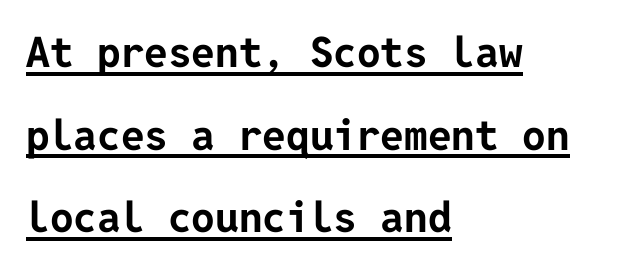
The tracking reads as untouched default to a designer's eye. Ascenders rise straight up at ninety degrees. Heavy-handed strokes throughout: this text is bold. No feet cap the strokes, marking this as sans-serif type.
